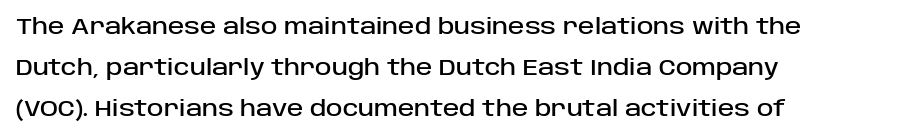
{"italic": "no", "underline": "no", "align": "left", "line_spacing_ratio": 1.86, "letter_spacing": "normal", "letter_spacing_em": 0.0, "glyph_px": 22}
